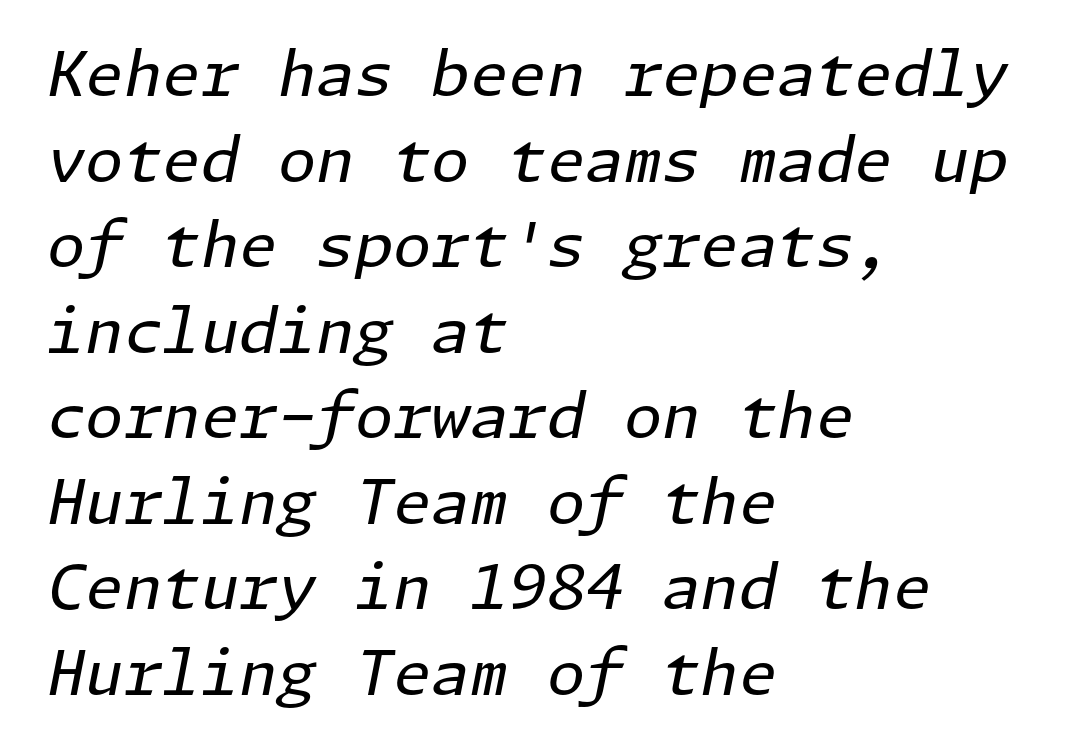
Nothing heavy about these letters — not bold at all. Baseline-to-baseline distance is the conventional proportion of letter height. The rendering anchors every line to the left-hand side. Inter-character spacing is left at the font's built-in metrics. A typesetter would mark this as italic.
